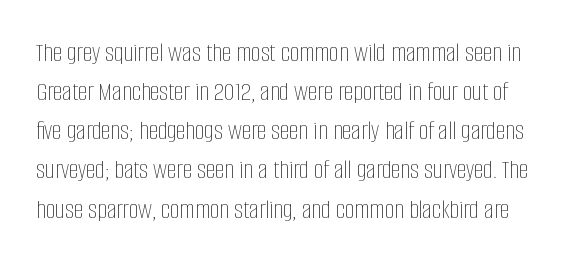
The cut favours lightness, reaching ordinary text weight at its darkest. Posture: straight, roman, zero tilt. The area under the type is left untouched. Regarding leading, the lines here are spaced in the standard way.
